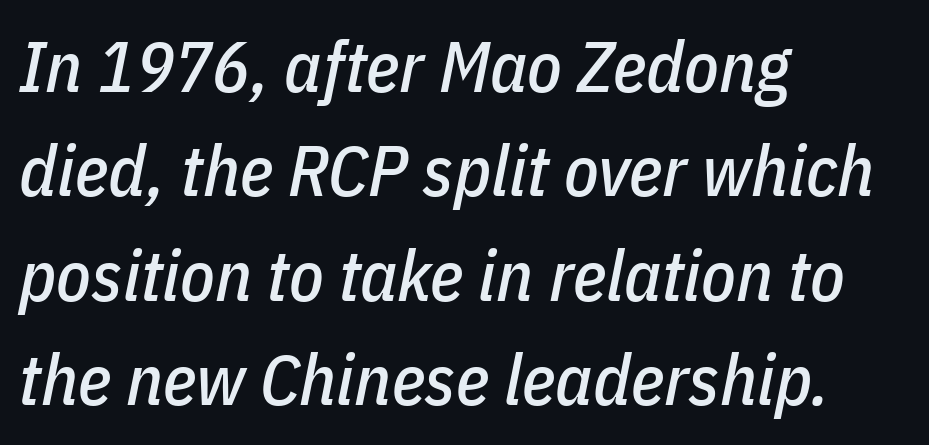
Short note: letters normally spaced. A typesetter would call this proportional, since set widths differ per character. Whoever set this chose a conventional vertical rhythm. The paragraph shown leans on its left margin. Type without underlining.
